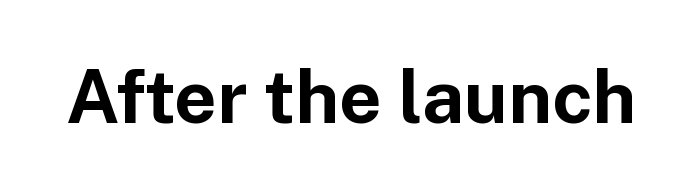
{"serif": "no", "italic": "no", "bold": "yes", "weight": "bold", "width": "normal", "stroke_contrast": "low", "x_height": "medium", "monospaced": "no", "underline": "no", "letter_spacing": "normal", "letter_spacing_em": 0.0, "glyph_px": 74}
